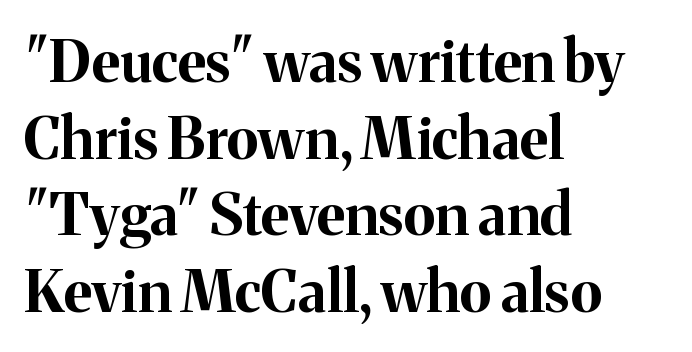
The image shows 58 px bold serif type, upright; set left-aligned, normal line spacing (1.32x), normal letter spacing, not underlined; medium stroke contrast and a medium x-height.
